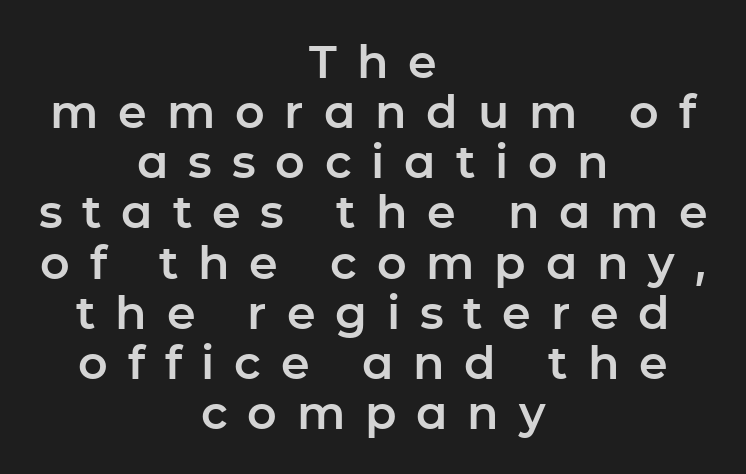
The image shows 46 px sans-serif type, upright; set centered, tight line spacing (1.09x), unusually wide letter spacing (+0.43 em), not underlined; low stroke contrast and a medium x-height.
